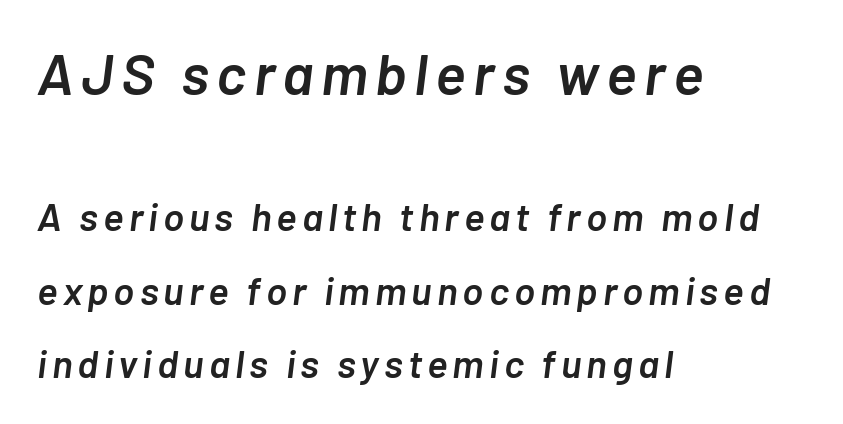
Q: Is the text bold? A: Semi-bold.
Q: Is the text italic (slanted)? A: Yes, it leans right by about 7 degrees.
Q: Is the text underlined? A: No.
Q: How is the paragraph aligned? A: Left-aligned.
Q: Which block of text is set in a larger size, the first (top) or the second (bottom)? A: The first (top) one.
Q: Width (condensed, normal, or wide)? A: Normal.
Q: Stroke contrast? A: Low.
Q: x-height? A: Medium.
Q: Monospaced? A: No.
